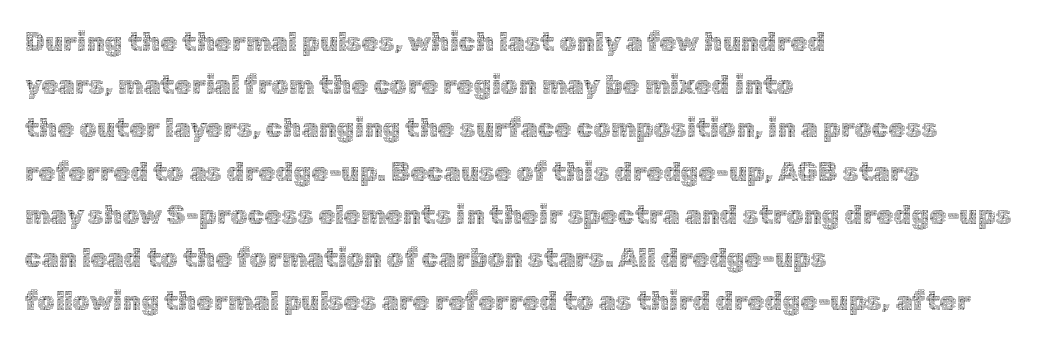
{"italic": "no", "bold": "no", "underline": "no", "align": "left", "line_spacing": "normal", "line_spacing_ratio": 1.6, "letter_spacing": "normal", "letter_spacing_em": 0.0, "glyph_px": 27}
